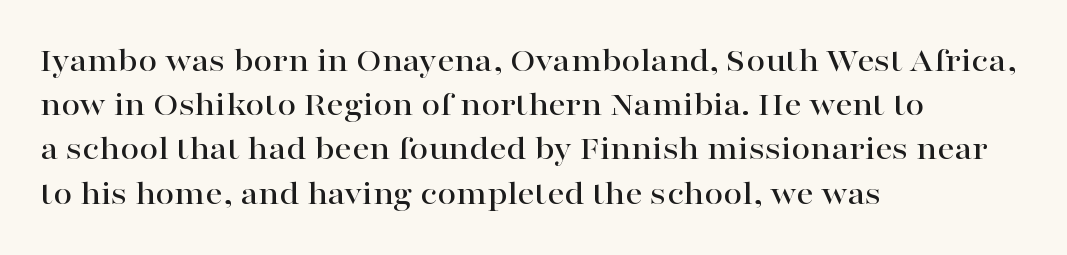
{"serif": "yes", "italic": "no", "width": "wide", "stroke_contrast": "high", "x_height": "medium", "monospaced": "no", "underline": "no", "align": "left", "line_spacing": "normal", "line_spacing_ratio": 1.3, "letter_spacing": "normal", "letter_spacing_em": 0.0, "glyph_px": 34}
